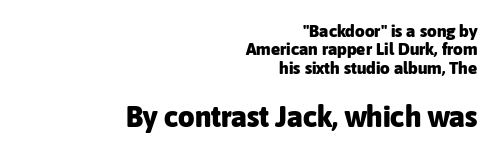
The image shows 29 px heavy sans-serif type, upright; set right-aligned, tight line spacing (1.08x), normal letter spacing, not underlined; the second (bottom) block is 1.71x larger; low stroke contrast and a medium x-height.
